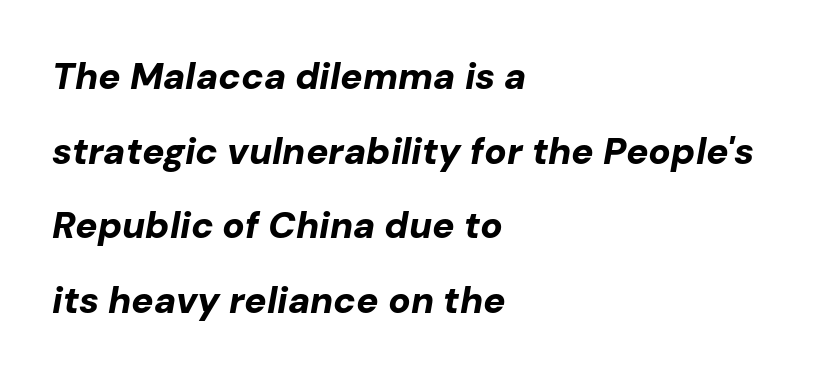
The image shows 37 px bold type, italic (leaning right); set left-aligned, loose line spacing (2.02x), normal letter spacing, not underlined; low stroke contrast and a medium x-height.
